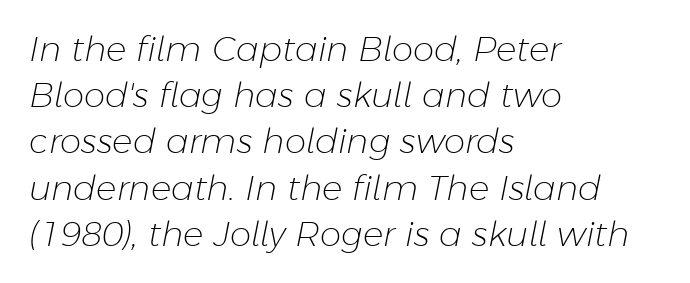
{"italic": "yes", "lean": "right", "slant_degrees": 11, "bold": "no", "weight": "light", "width": "normal", "stroke_contrast": "low", "x_height": "medium", "monospaced": "no", "underline": "no", "align": "left", "line_spacing": "normal", "line_spacing_ratio": 1.36, "letter_spacing": "normal", "letter_spacing_em": 0.0, "glyph_px": 34}
